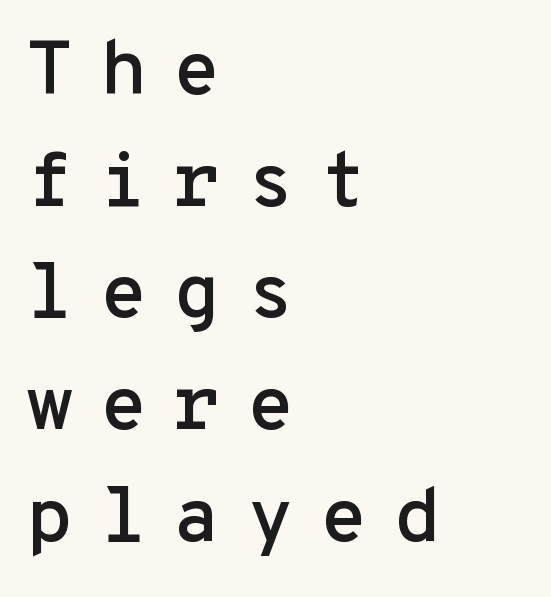
This sample uses a sans-serif face. Tracking value appears strongly positive — letters spread wide. The specimen omits any rule beneath the text block's lines. Baseline-to-baseline distance is the conventional proportion of letter height. These lines were composed using upright roman letters.
